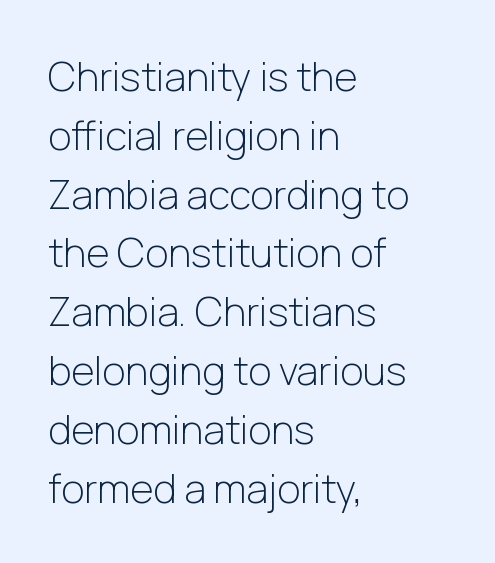
The image shows 40 px light sans-serif type, upright; set left-aligned, normal line spacing (1.47x), normal letter spacing, not underlined; low stroke contrast and a medium x-height.
